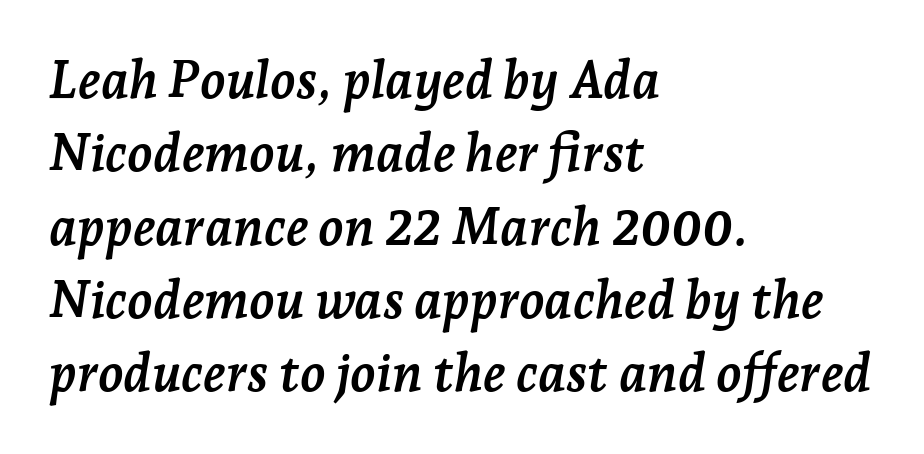
Characters follow at the spacing the type designer built in. Left-aligned paragraph, ragged on the right. Spacing verdict: proportional, widths tailored to each character. The designer went with a serif here, giving each stem small feet. Anything drawn beneath the words? Only blank space. Chunky letters — that's bold for sure.
